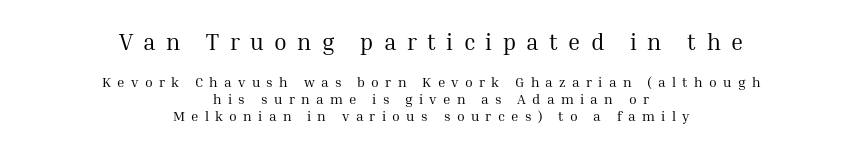
The image shows 23 px text type, upright; set centered, line spacing 1.21x, unusually wide letter spacing (+0.45 em), not underlined; the first (top) block is 1.64x larger.
